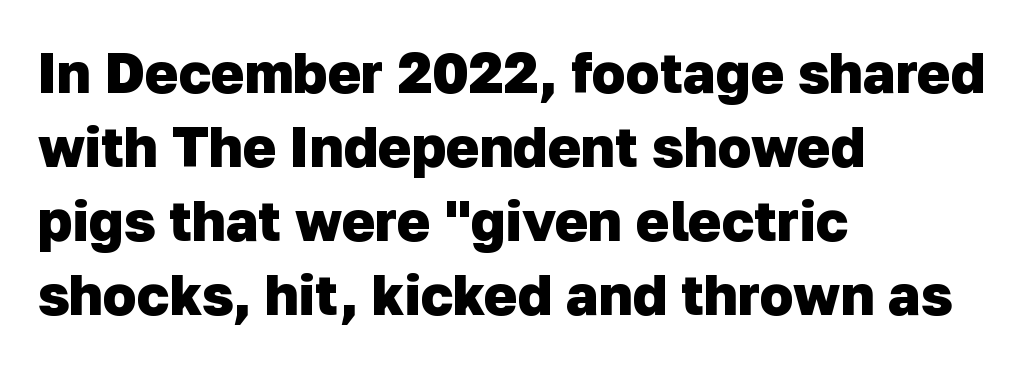
{"serif": "no", "bold": "yes", "weight": "heavy", "width": "normal", "stroke_contrast": "low", "x_height": "medium", "monospaced": "no", "underline": "no", "align": "left", "line_spacing": "normal", "line_spacing_ratio": 1.32, "letter_spacing": "normal", "letter_spacing_em": 0.0, "glyph_px": 56}
